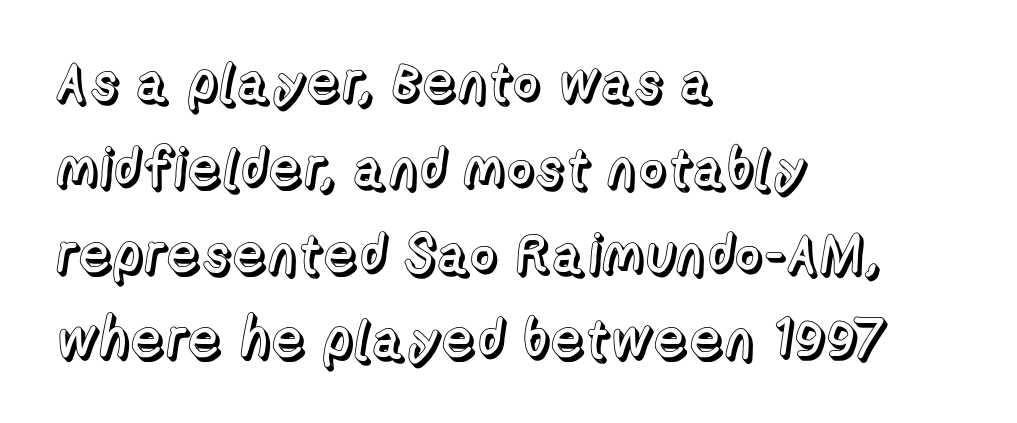
Q: Is the text italic (slanted)? A: Yes.
Q: Is the text underlined? A: No.
Q: How is the paragraph aligned? A: Left-aligned.
Q: Is the spacing between letters normal or unusually wide? A: Normal.
Q: Is the spacing between lines tight, normal or loose? A: Normal.
Q: Width (condensed, normal, or wide)? A: Normal.
Q: x-height? A: Medium.
Q: Monospaced? A: No.
